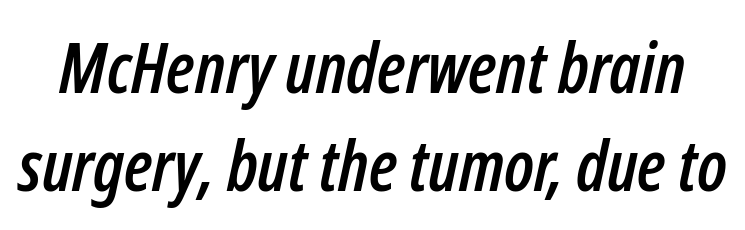
The image shows 70 px condensed type, italic (leaning right); set normal line spacing (1.4x), normal letter spacing, not underlined; low stroke contrast and a medium x-height.
